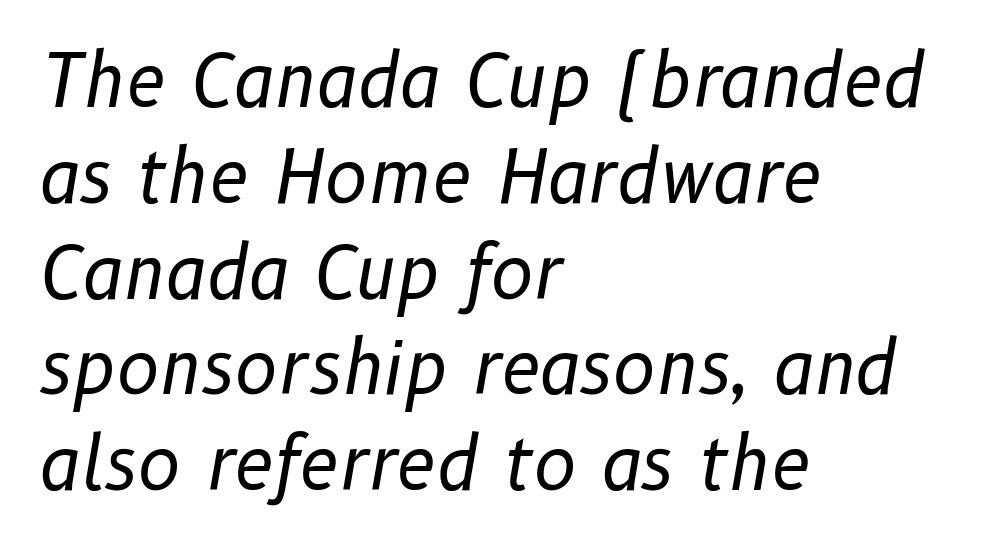
{"italic": "yes", "lean": "right", "slant_degrees": 10, "bold": "no", "weight": "regular", "width": "normal", "stroke_contrast": "low", "x_height": "medium", "monospaced": "no", "underline": "no", "align": "left", "line_spacing": "normal", "line_spacing_ratio": 1.33, "letter_spacing": "normal", "letter_spacing_em": 0.0, "glyph_px": 72}
